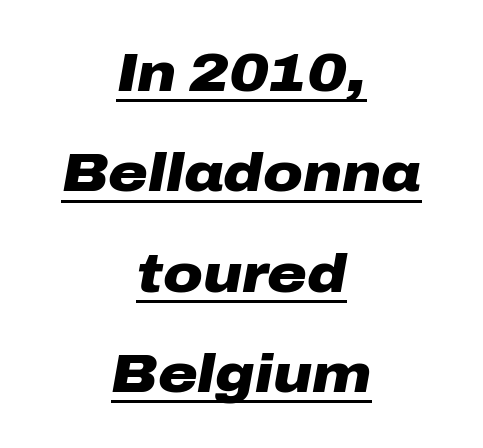
{"italic": "yes", "lean": "right", "slant_degrees": 10, "bold": "yes", "weight": "heavy", "width": "wide", "stroke_contrast": "low", "x_height": "medium", "monospaced": "no", "underline": "yes", "align": "center", "line_spacing_ratio": 1.86, "letter_spacing": "normal", "letter_spacing_em": 0.0, "glyph_px": 54}
